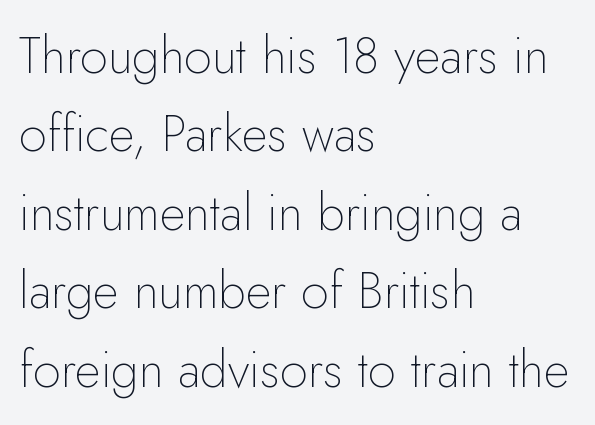
The image shows 50 px thin sans-serif type, upright; set left-aligned, normal line spacing (1.57x), normal letter spacing, not underlined; low stroke contrast and a small x-height.
